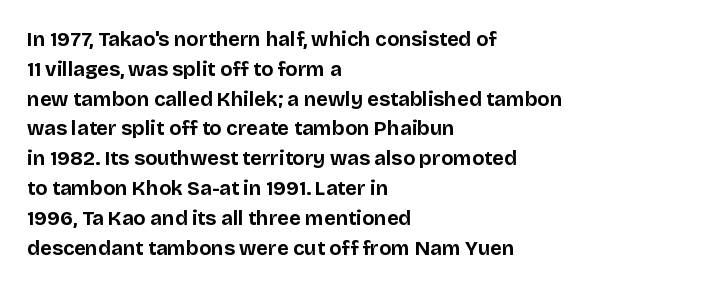
Summary of weight: heavy, a full bold. This sample is left-justified, so line endings fall wherever the words run out. The type sits square on the baseline with zero lean. The lines sit at an ordinary, default distance from one another. A bare baseline throughout the passage. This sample uses plain, unmodified letter spacing.
